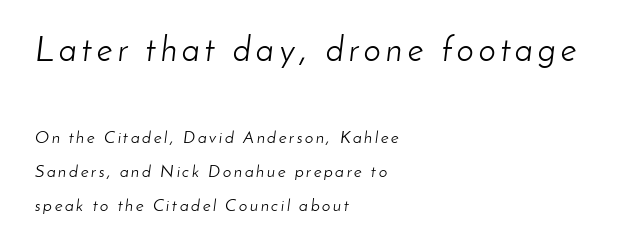
Q: Is the text bold? A: No.
Q: Is the text italic (slanted)? A: Yes, it leans right by about 8 degrees.
Q: Is the text underlined? A: No.
Q: How is the paragraph aligned? A: Left-aligned.
Q: Is the spacing between lines tight, normal or loose? A: Loose.
Q: Which block of text is set in a larger size, the first (top) or the second (bottom)? A: The first (top) one.
Q: Width (condensed, normal, or wide)? A: Normal.
Q: Stroke contrast? A: Low.
Q: x-height? A: Small.
Q: Monospaced? A: No.
